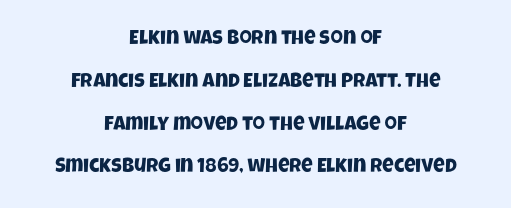
{"underline": "no", "align": "center", "line_spacing": "loose", "line_spacing_ratio": 2.14, "letter_spacing": "normal", "letter_spacing_em": 0.0, "glyph_px": 20}
